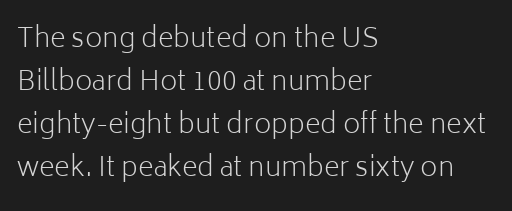
Q: Is the text bold? A: No.
Q: Is the text italic (slanted)? A: No, it is upright.
Q: Is the text underlined? A: No.
Q: How is the paragraph aligned? A: Left-aligned.
Q: Is the spacing between letters normal or unusually wide? A: Normal.
Q: Is the spacing between lines tight, normal or loose? A: Normal.
